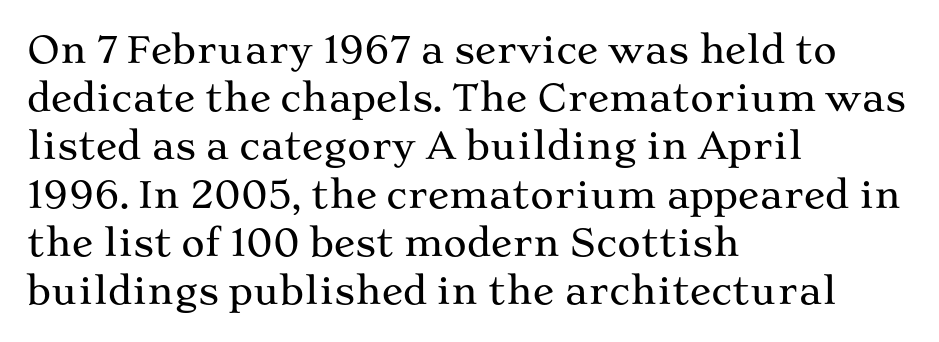
{"serif": "yes", "italic": "no", "width": "wide", "stroke_contrast": "medium", "x_height": "medium", "monospaced": "no", "underline": "no", "align": "left", "line_spacing": "normal", "line_spacing_ratio": 1.34, "letter_spacing": "normal", "letter_spacing_em": 0.0, "glyph_px": 36}
